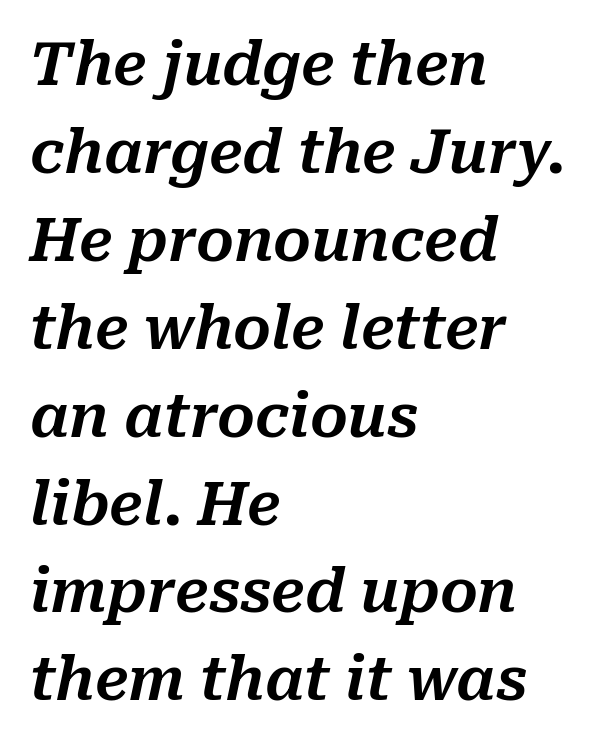
{"italic": "yes", "lean": "right", "slant_degrees": 10, "width": "normal", "stroke_contrast": "medium", "x_height": "medium", "monospaced": "no", "underline": "no", "align": "left", "line_spacing": "normal", "line_spacing_ratio": 1.49, "letter_spacing": "normal", "letter_spacing_em": 0.0, "glyph_px": 59}
